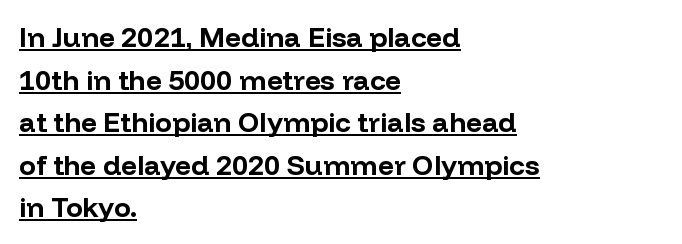
Q: Is the text bold? A: Yes.
Q: Is the text italic (slanted)? A: No, it is upright.
Q: Is the typeface a serif or a sans-serif typeface? A: Sans-serif.
Q: Is the text underlined? A: Yes.
Q: How is the paragraph aligned? A: Left-aligned.
Q: Is the spacing between letters normal or unusually wide? A: Normal.
Q: Is the spacing between lines tight, normal or loose? A: Normal.
Q: Width (condensed, normal, or wide)? A: Normal.
Q: Stroke contrast? A: Low.
Q: x-height? A: Medium.
Q: Monospaced? A: No.
